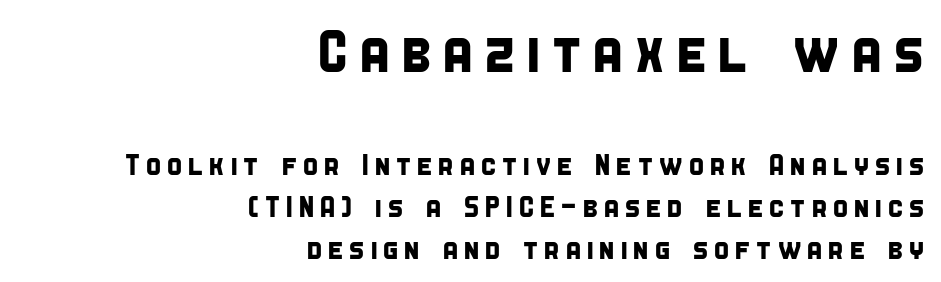
The image shows 59 px condensed sans-serif type; set right-aligned, normal line spacing (1.4x), not underlined; the first (top) block is 1.97x larger; low stroke contrast and a large x-height.
